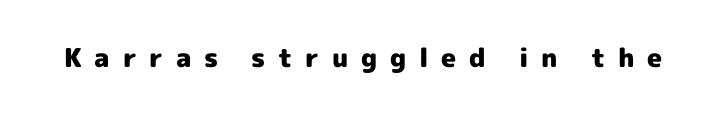
Q: Is the text bold? A: Yes.
Q: Is the text italic (slanted)? A: No, it is upright.
Q: Is the text underlined? A: No.
Q: Is the spacing between letters normal or unusually wide? A: Unusually wide.
